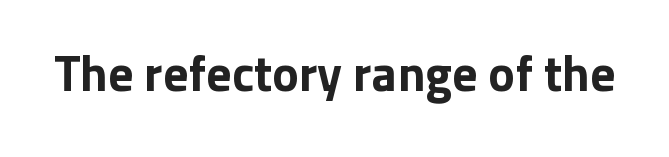
Q: Is the text bold? A: Yes.
Q: Is the text italic (slanted)? A: No, it is upright.
Q: Is the typeface a serif or a sans-serif typeface? A: Sans-serif.
Q: Is the text underlined? A: No.
Q: Is the spacing between letters normal or unusually wide? A: Normal.
Q: Width (condensed, normal, or wide)? A: Normal.
Q: Stroke contrast? A: Low.
Q: x-height? A: Medium.
Q: Monospaced? A: No.
